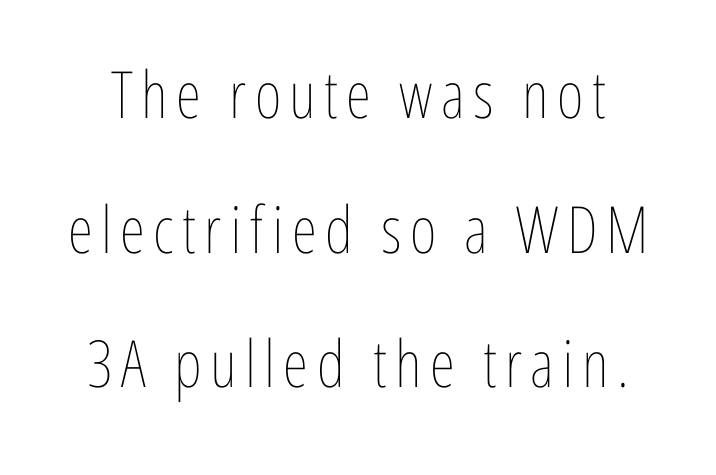
A bare baseline throughout the passage. Baseline-to-baseline distance is far greater than the letter height. A student would call this center alignment; a typographer would say set centered. Tall strokes in this sample are plumb rather than angled. Each letter keeps its own natural width here, so spacing adapts to shape. On a weight scale, this lands at 450 or below.
